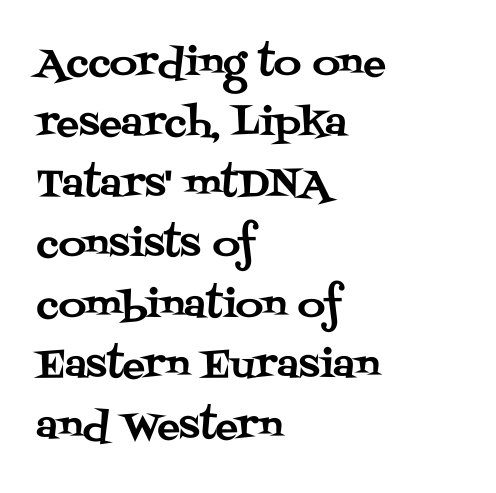
The image shows 38 px serif type, upright; set left-aligned, normal line spacing (1.59x), normal letter spacing, not underlined; medium stroke contrast and a large x-height.
